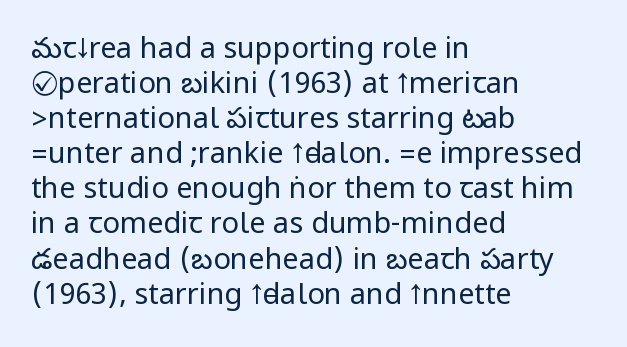
How are the letters spaced? Ordinarily, with no added tracking. The paragraph shown leans on its left margin. Serifs: no, the terminals of the letterforms are clean. Every character sits straight up, as roman type does. A light-to-regular cut is what we see here. The zone under the glyphs is completely vacant.
